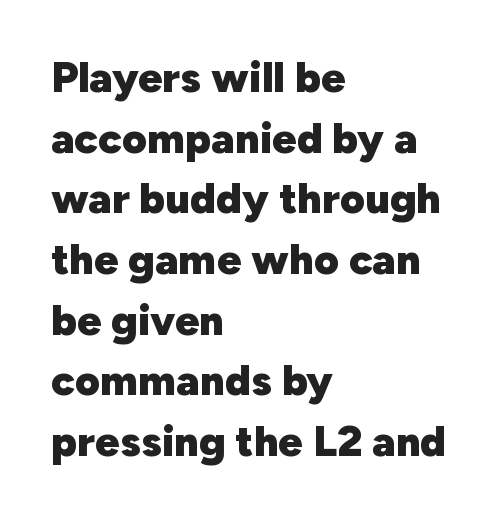
Q: Is the text bold? A: Yes.
Q: Is the text italic (slanted)? A: No, it is upright.
Q: Is the typeface a serif or a sans-serif typeface? A: Sans-serif.
Q: Is the text underlined? A: No.
Q: How is the paragraph aligned? A: Left-aligned.
Q: Is the spacing between letters normal or unusually wide? A: Normal.
Q: Is the spacing between lines tight, normal or loose? A: Normal.
Q: Width (condensed, normal, or wide)? A: Normal.
Q: Stroke contrast? A: Low.
Q: x-height? A: Medium.
Q: Monospaced? A: No.
